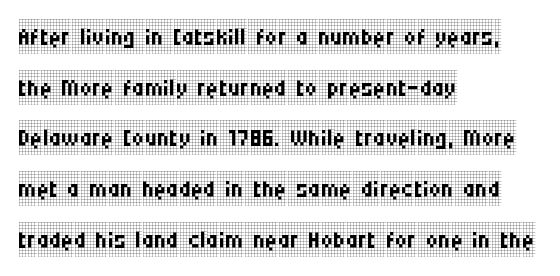
The image shows 34 px regular-weight, condensed serif type, upright; set left-aligned, normal line spacing (1.49x), normal letter spacing, not underlined; low stroke contrast and a large x-height.
